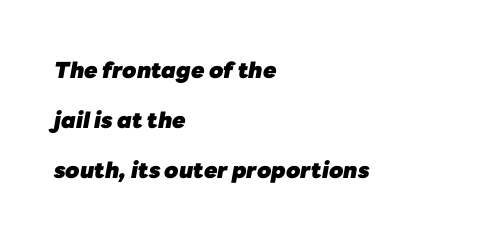
The image shows 22 px bold type, italic (leaning right); set left-aligned, loose line spacing (2.27x), normal letter spacing, not underlined.
